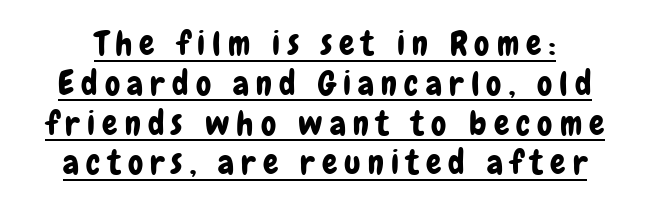
This is roman type, the default non-slanted kind. Someone cranked the tracking dial way up on this one. The sample's only ornament is a line tracing under the words. The face used here is proportionally spaced, like ordinary book or web type. Examine the stroke ends and you'll find no serifs.
